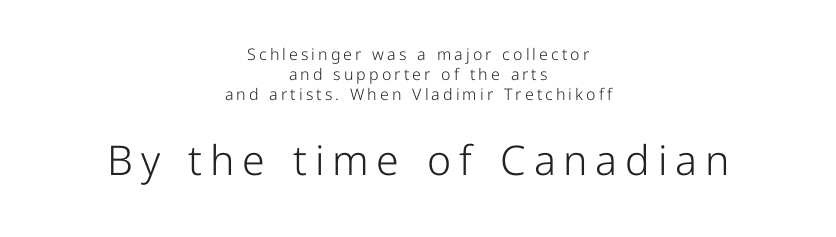
The image shows 41 px light sans-serif type, upright; set centered, normal line spacing (1.25x), not underlined; the second (bottom) block is 2.56x larger; low stroke contrast and a medium x-height.
